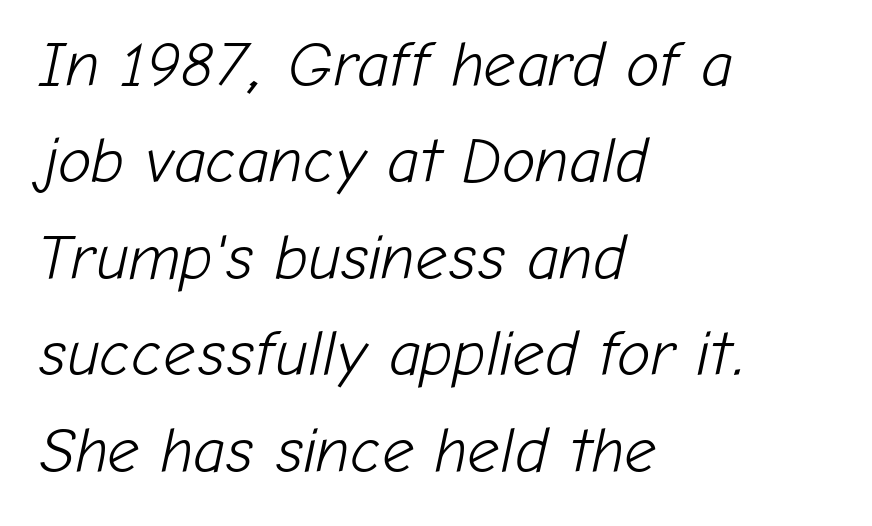
Q: Is the text bold? A: No.
Q: Is the text italic (slanted)? A: Yes, it leans right by about 12 degrees.
Q: Is the text underlined? A: No.
Q: How is the paragraph aligned? A: Left-aligned.
Q: Is the spacing between letters normal or unusually wide? A: Normal.
Q: Is the spacing between lines tight, normal or loose? A: Normal.
Q: Width (condensed, normal, or wide)? A: Normal.
Q: Stroke contrast? A: Low.
Q: x-height? A: Medium.
Q: Monospaced? A: No.
